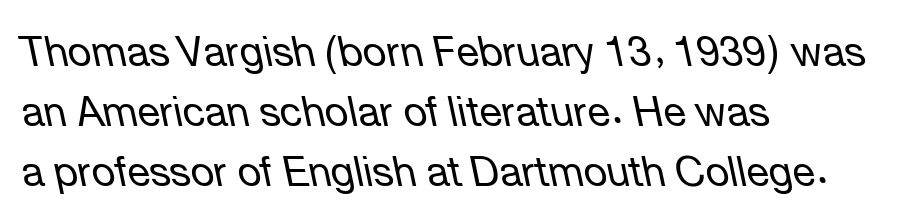
Q: Is the text bold? A: No.
Q: Is the text italic (slanted)? A: Yes, it leans left by about 12 degrees.
Q: Is the text underlined? A: No.
Q: How is the paragraph aligned? A: Left-aligned.
Q: Is the spacing between letters normal or unusually wide? A: Normal.
Q: Is the spacing between lines tight, normal or loose? A: Normal.
Q: Width (condensed, normal, or wide)? A: Normal.
Q: Stroke contrast? A: Low.
Q: x-height? A: Medium.
Q: Monospaced? A: No.
